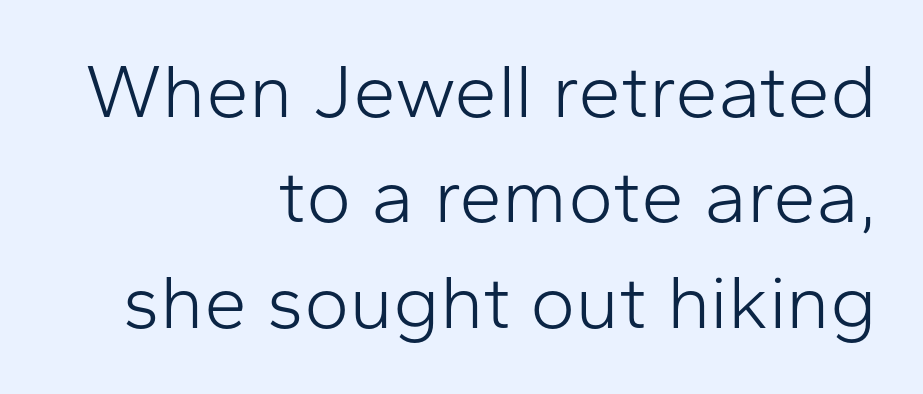
{"serif": "no", "italic": "no", "bold": "no", "weight": "light", "width": "normal", "stroke_contrast": "low", "x_height": "medium", "monospaced": "no", "underline": "no", "align": "right", "line_spacing": "normal", "line_spacing_ratio": 1.37, "letter_spacing": "normal", "letter_spacing_em": 0.0, "glyph_px": 77}
